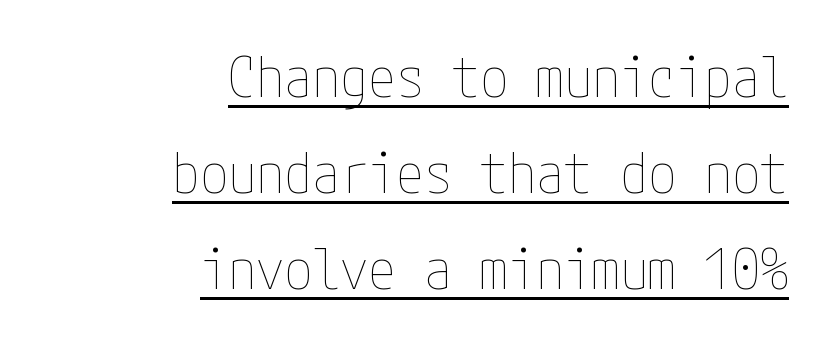
{"italic": "no", "bold": "no", "weight": "thin", "width": "condensed", "stroke_contrast": "low", "x_height": "medium", "underline": "yes", "align": "right", "line_spacing_ratio": 1.71, "letter_spacing": "normal", "letter_spacing_em": 0.0, "glyph_px": 56}
